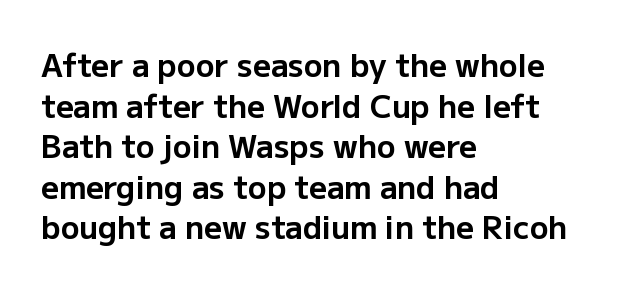
The image shows 31 px bold sans-serif type, upright; set left-aligned, normal line spacing (1.31x), normal letter spacing, not underlined; low stroke contrast and a medium x-height.
